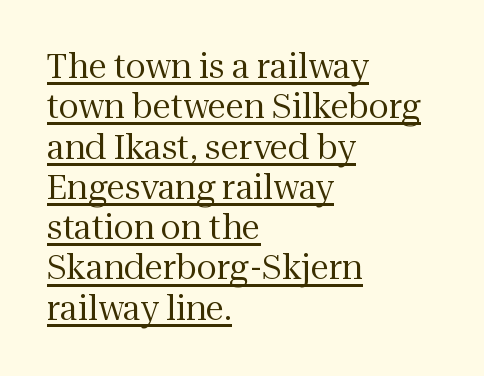
{"serif": "yes", "italic": "no", "bold": "no", "weight": "regular", "width": "normal", "stroke_contrast": "medium", "x_height": "medium", "monospaced": "no", "underline": "yes", "align": "left", "line_spacing_ratio": 1.22, "letter_spacing": "normal", "letter_spacing_em": 0.0, "glyph_px": 33}
